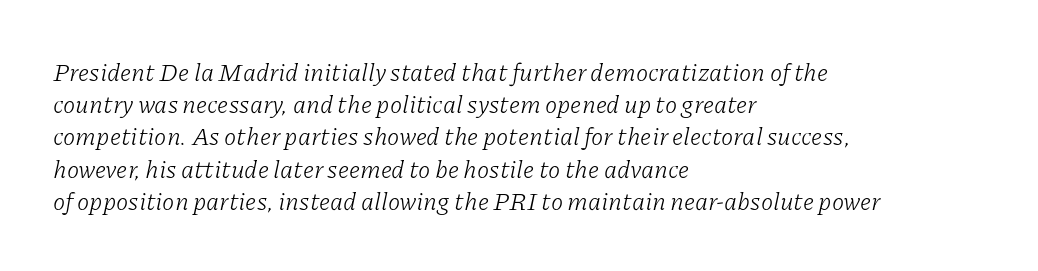
{"italic": "yes", "lean": "right", "slant_degrees": 11, "bold": "no", "underline": "no", "align": "left", "line_spacing": "normal", "line_spacing_ratio": 1.29, "letter_spacing": "normal", "letter_spacing_em": 0.0, "glyph_px": 25}
